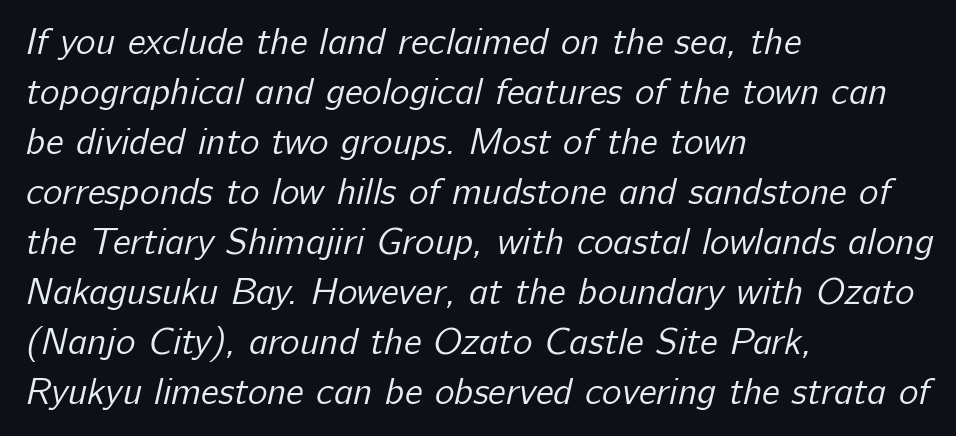
The baseline area is clear. The strokes are not fattened; the text isn't bold. The letters advance in unequal steps, a hallmark of proportional type. This sample uses a sans-serif face. Each word holds together tightly as a unit, with standard inter-letter gaps.
